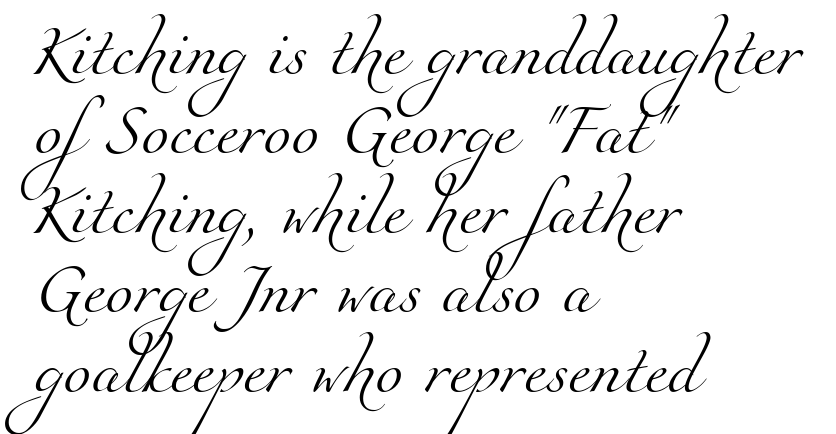
{"serif": "yes", "bold": "no", "weight": "light", "width": "normal", "stroke_contrast": "medium", "x_height": "small", "monospaced": "no", "underline": "no", "align": "left", "line_spacing": "normal", "line_spacing_ratio": 1.59, "letter_spacing": "normal", "letter_spacing_em": 0.0, "glyph_px": 50}
